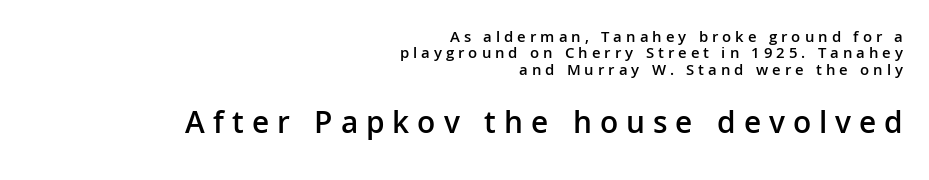
{"serif": "no", "italic": "no", "bold": "semi", "weight": "semibold", "width": "normal", "stroke_contrast": "low", "x_height": "medium", "monospaced": "no", "underline": "no", "align": "right", "line_spacing": "tight", "line_spacing_ratio": 1.03, "letter_spacing": "wide", "letter_spacing_em": 0.25, "larger_block": "second", "size_ratio": 2.0, "glyph_px": 32}
